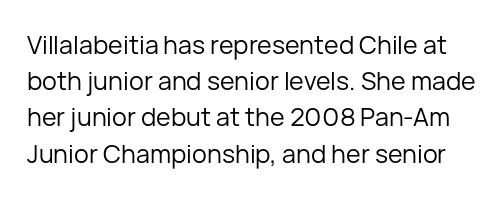
The image shows 25 px text type, upright; set normal line spacing (1.45x), normal letter spacing, not underlined.
